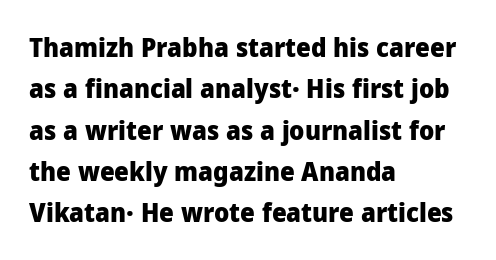
Descenders are the only things crossing below the line. Honestly, the row spacing looks completely unremarkable. The font is running at its bold setting. Inter-character spacing is left at the font's built-in metrics. Vertical strokes here are truly vertical.
